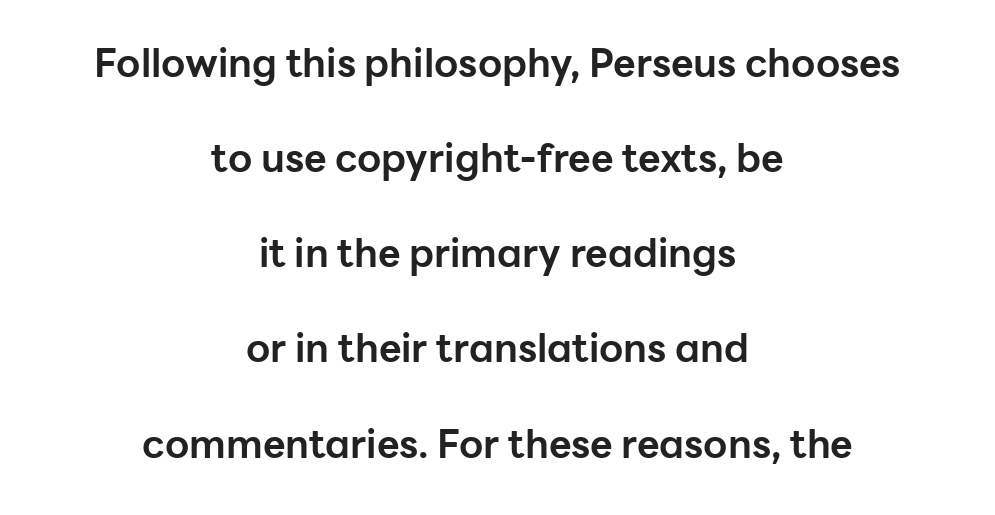
Q: Is the text bold? A: Yes.
Q: Is the text italic (slanted)? A: No, it is upright.
Q: Is the typeface a serif or a sans-serif typeface? A: Sans-serif.
Q: Is the text underlined? A: No.
Q: How is the paragraph aligned? A: Centered.
Q: Is the spacing between letters normal or unusually wide? A: Normal.
Q: Is the spacing between lines tight, normal or loose? A: Loose.
Q: Width (condensed, normal, or wide)? A: Normal.
Q: Stroke contrast? A: Low.
Q: x-height? A: Medium.
Q: Monospaced? A: No.
